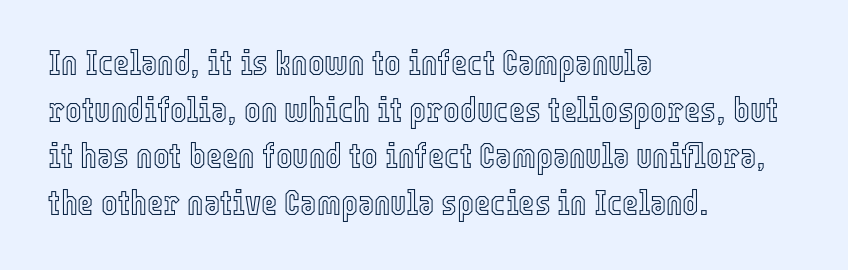
The image shows 35 px condensed type, upright; set left-aligned, normal line spacing (1.33x), normal letter spacing, not underlined; a medium x-height.
